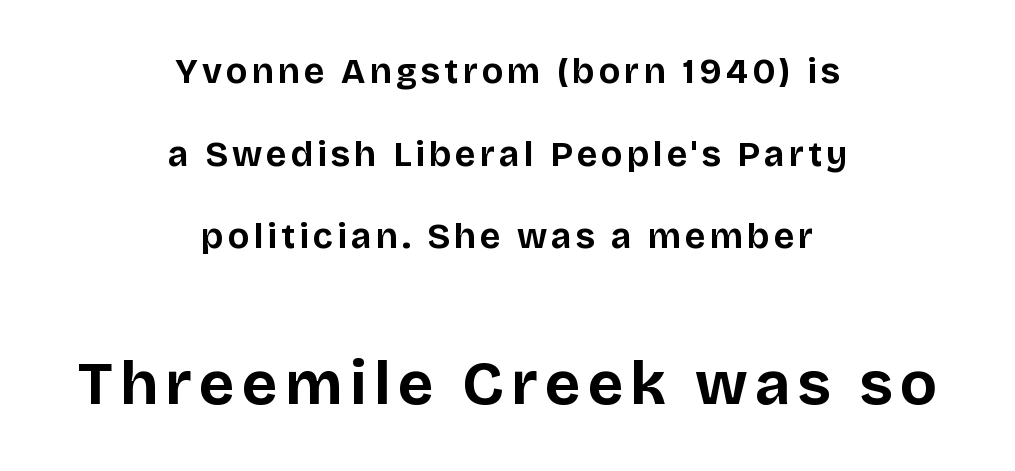
{"serif": "no", "italic": "no", "bold": "yes", "weight": "bold", "width": "normal", "stroke_contrast": "low", "x_height": "large", "monospaced": "no", "underline": "no", "align": "center", "line_spacing": "loose", "line_spacing_ratio": 2.36, "larger_block": "second", "size_ratio": 1.74, "glyph_px": 61}
